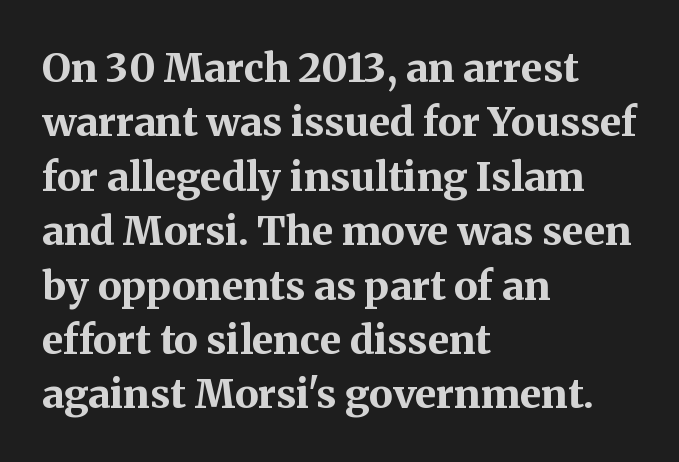
{"serif": "yes", "italic": "no", "bold": "yes", "weight": "bold", "width": "normal", "stroke_contrast": "medium", "x_height": "medium", "monospaced": "no", "underline": "no", "align": "left", "line_spacing": "normal", "line_spacing_ratio": 1.36, "letter_spacing": "normal", "letter_spacing_em": 0.0, "glyph_px": 40}
